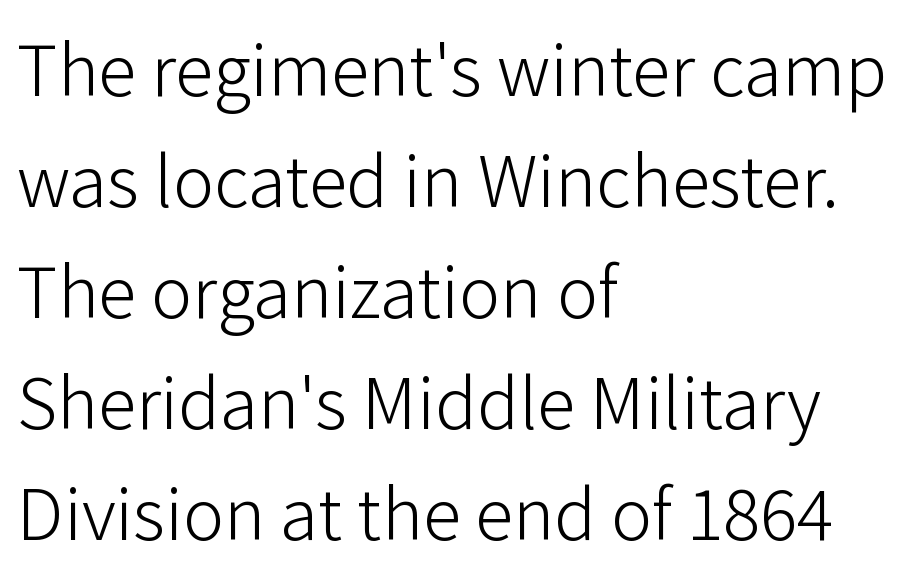
You can tell from the bare stems that sans-serif type was used. Every row of glyphs begins at an identical x-position on the left. Successive baselines arrive at the customary interval. A typesetter would call this proportional, since set widths differ per character. Ascenders rise straight up at ninety degrees. The tracking reads as untouched default to a designer's eye.
